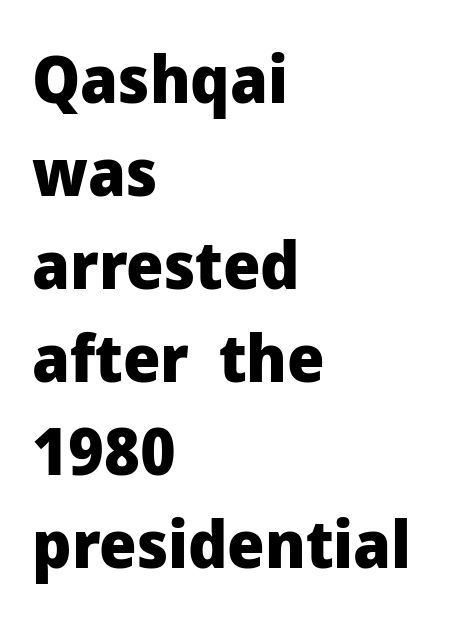
The image shows 66 px heavy sans-serif type, upright; set left-aligned, normal line spacing (1.41x), normal letter spacing, not underlined; low stroke contrast and a medium x-height.
